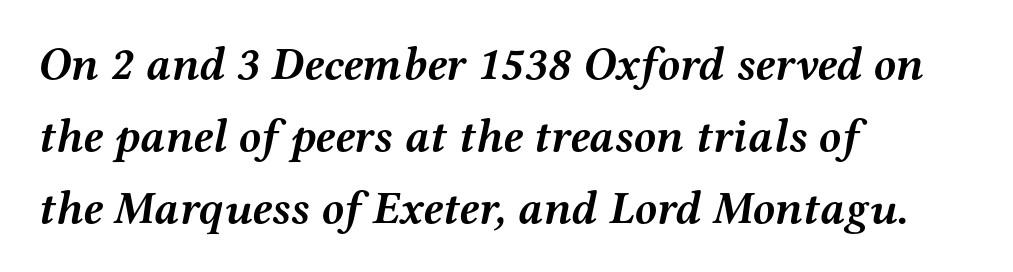
The image shows 46 px semibold, wide serif type, italic (leaning right); set left-aligned, normal line spacing (1.56x), normal letter spacing, not underlined; medium stroke contrast and a medium x-height.
